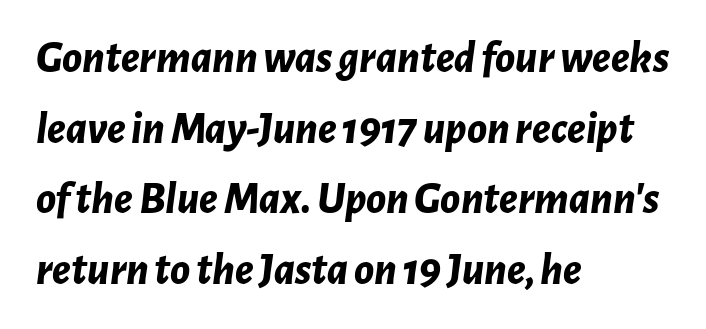
Q: Is the text bold? A: Yes.
Q: Is the text italic (slanted)? A: Yes, it leans right by about 7 degrees.
Q: Is the text underlined? A: No.
Q: How is the paragraph aligned? A: Left-aligned.
Q: Is the spacing between letters normal or unusually wide? A: Normal.
Q: Is the spacing between lines tight, normal or loose? A: Normal.
Q: Width (condensed, normal, or wide)? A: Normal.
Q: Stroke contrast? A: Low.
Q: x-height? A: Medium.
Q: Monospaced? A: No.
